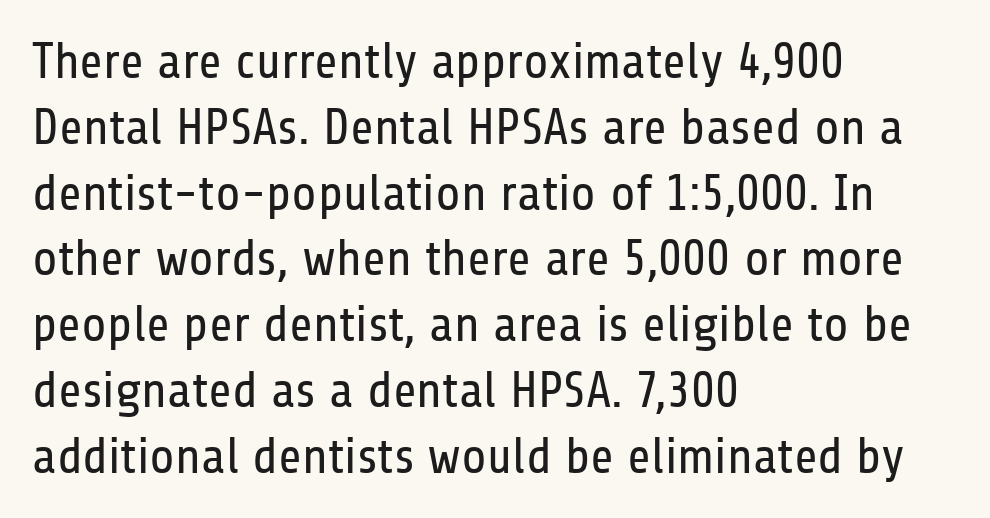
The image shows 51 px regular-weight, condensed sans-serif type, upright; set left-aligned, normal line spacing (1.29x), normal letter spacing, not underlined; low stroke contrast and a medium x-height.
